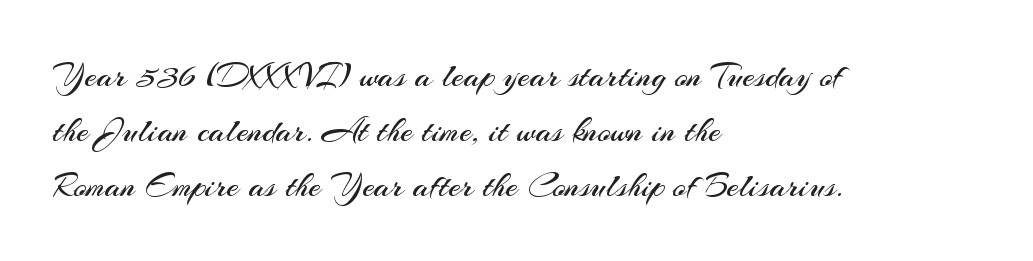
{"serif": "no", "bold": "no", "weight": "regular", "width": "normal", "stroke_contrast": "medium", "x_height": "small", "monospaced": "no", "underline": "no", "align": "left", "line_spacing": "normal", "line_spacing_ratio": 1.57, "letter_spacing": "normal", "letter_spacing_em": 0.0, "glyph_px": 35}
